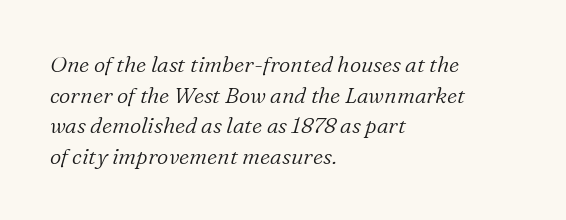
The image shows 22 px text type, italic (leaning right); set left-aligned, normal line spacing (1.39x), normal letter spacing, not underlined.
